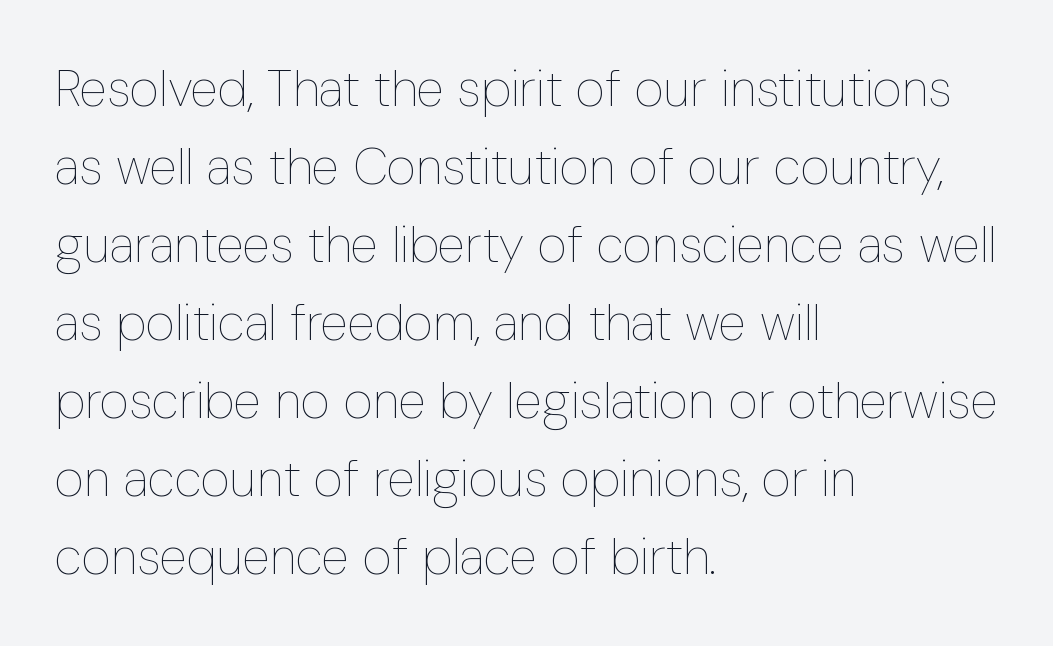
The area under the type is left untouched. Ink coverage per letter is moderate at most. The face used here is proportionally spaced, like ordinary book or web type. Tracking here is standard; glyphs follow each other at the usual distance. The font's upright variant was chosen for this text.
